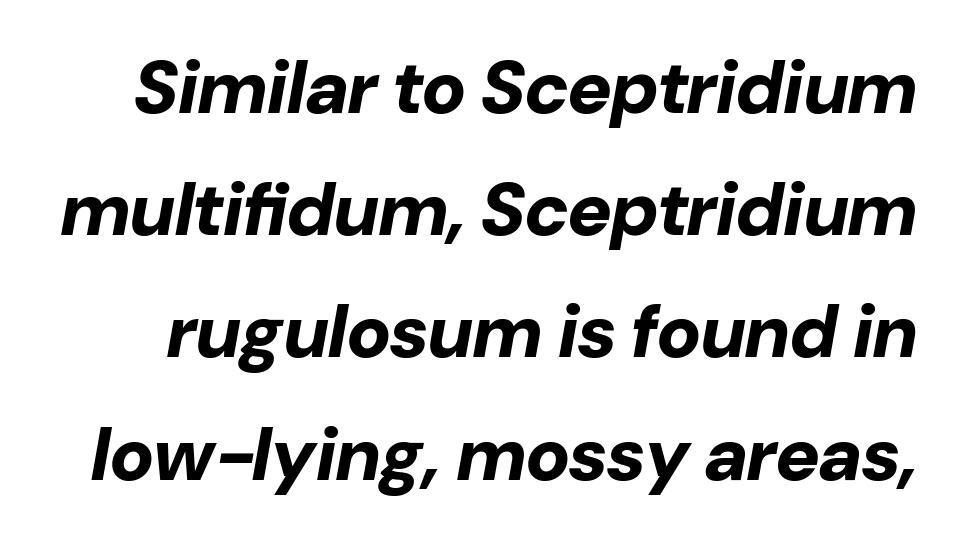
Rendered with sloped, italic letterforms. The space beneath each line is pristine and unruled. Do the characters align in a grid? No, the font is proportional. The letters are bold, with thick, heavy strokes. The passage shown has conventional tracking throughout. Does the leading feel generous? No, just average.
